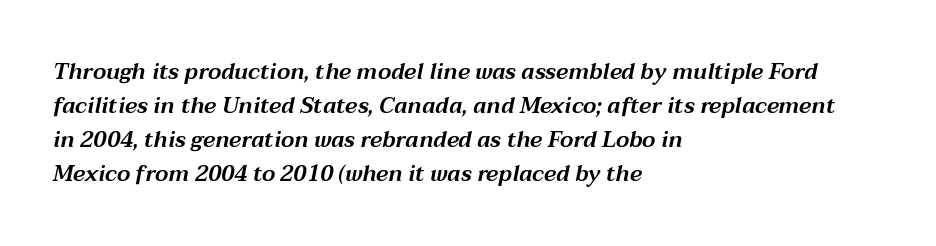
Q: Is the text italic (slanted)? A: Yes, it leans right by about 12 degrees.
Q: Is the text underlined? A: No.
Q: How is the paragraph aligned? A: Left-aligned.
Q: Is the spacing between letters normal or unusually wide? A: Normal.
Q: Is the spacing between lines tight, normal or loose? A: Normal.
